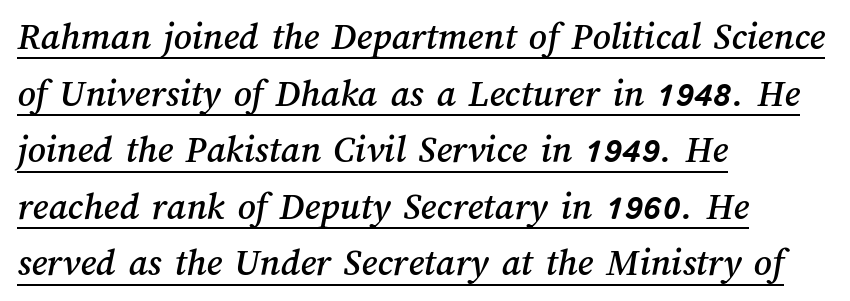
Q: Is the text underlined? A: Yes.
Q: How is the paragraph aligned? A: Left-aligned.
Q: Is the spacing between letters normal or unusually wide? A: Normal.
Q: Is the spacing between lines tight, normal or loose? A: Normal.
Q: Width (condensed, normal, or wide)? A: Normal.
Q: Stroke contrast? A: Medium.
Q: x-height? A: Medium.
Q: Monospaced? A: No.
